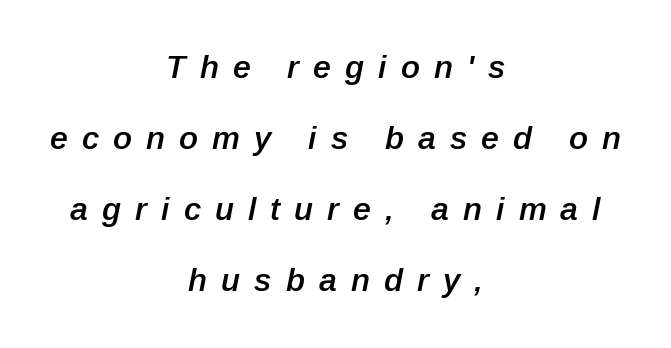
{"italic": "yes", "lean": "right", "slant_degrees": 12, "bold": "semi", "weight": "semibold", "width": "normal", "stroke_contrast": "low", "x_height": "medium", "monospaced": "no", "underline": "no", "align": "center", "line_spacing": "loose", "line_spacing_ratio": 2.22, "letter_spacing": "wide", "letter_spacing_em": 0.44, "glyph_px": 32}
